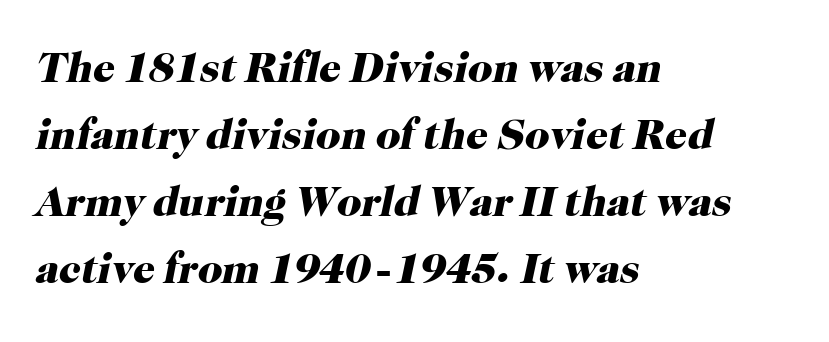
Observe the ordinary spacing: letters are neighbours, not strangers. Its strokes are broad and dark, the hallmark of bold type. The area under the type is left untouched. Is the block centered? No — it sits flush against the left margin. Whoever set this chose a conventional vertical rhythm. Here the designer chose a conventional face with non-uniform glyph widths.
